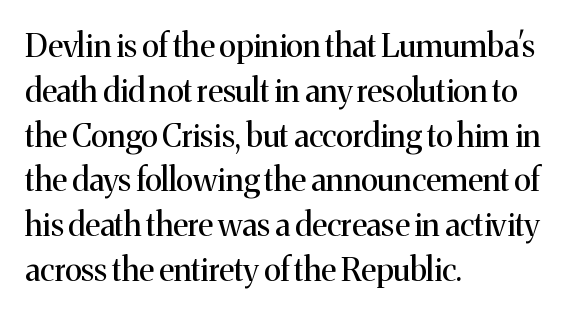
{"serif": "yes", "italic": "no", "bold": "no", "weight": "regular", "width": "normal", "stroke_contrast": "medium", "x_height": "medium", "monospaced": "no", "underline": "no", "align": "left", "line_spacing": "normal", "line_spacing_ratio": 1.4, "letter_spacing": "normal", "letter_spacing_em": 0.0, "glyph_px": 32}
